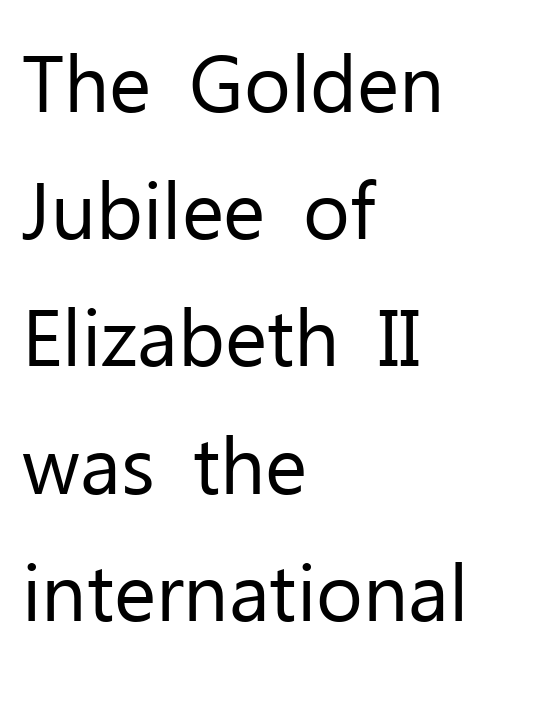
Q: Is the text bold? A: No.
Q: Is the text italic (slanted)? A: No, it is upright.
Q: Is the typeface a serif or a sans-serif typeface? A: Sans-serif.
Q: Is the text underlined? A: No.
Q: How is the paragraph aligned? A: Left-aligned.
Q: Is the spacing between letters normal or unusually wide? A: Normal.
Q: Is the spacing between lines tight, normal or loose? A: Normal.
Q: Width (condensed, normal, or wide)? A: Normal.
Q: Stroke contrast? A: Low.
Q: x-height? A: Medium.
Q: Monospaced? A: No.
